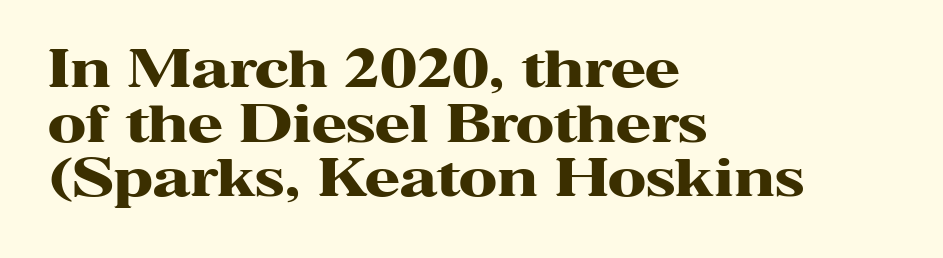
{"serif": "yes", "italic": "no", "bold": "yes", "weight": "heavy", "width": "wide", "stroke_contrast": "high", "x_height": "medium", "monospaced": "no", "underline": "no", "align": "left", "line_spacing": "tight", "line_spacing_ratio": 1.07, "letter_spacing": "normal", "letter_spacing_em": 0.0, "glyph_px": 51}
